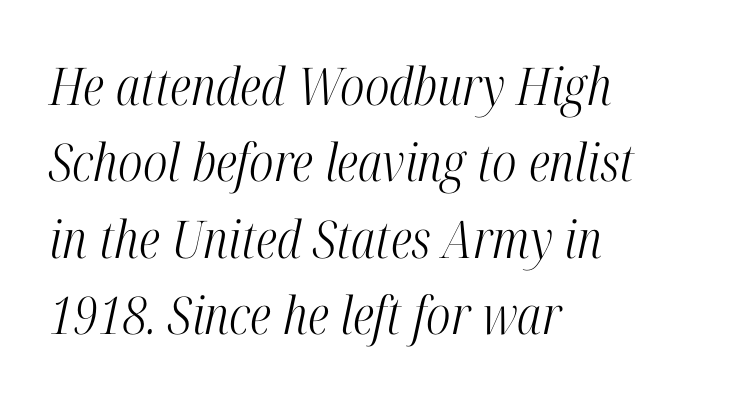
Q: Is the text bold? A: No.
Q: Is the text italic (slanted)? A: Yes, it leans right by about 12 degrees.
Q: Is the typeface a serif or a sans-serif typeface? A: Serif.
Q: Is the text underlined? A: No.
Q: How is the paragraph aligned? A: Left-aligned.
Q: Is the spacing between letters normal or unusually wide? A: Normal.
Q: Is the spacing between lines tight, normal or loose? A: Normal.
Q: Width (condensed, normal, or wide)? A: Condensed.
Q: Stroke contrast? A: High.
Q: x-height? A: Medium.
Q: Monospaced? A: No.
